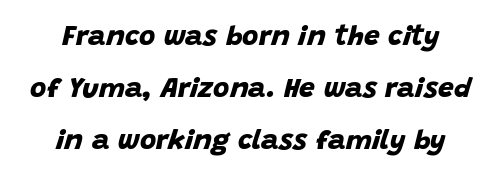
The image shows 28 px bold sans-serif type; set line spacing 1.86x, normal letter spacing, not underlined; low stroke contrast and a large x-height.
